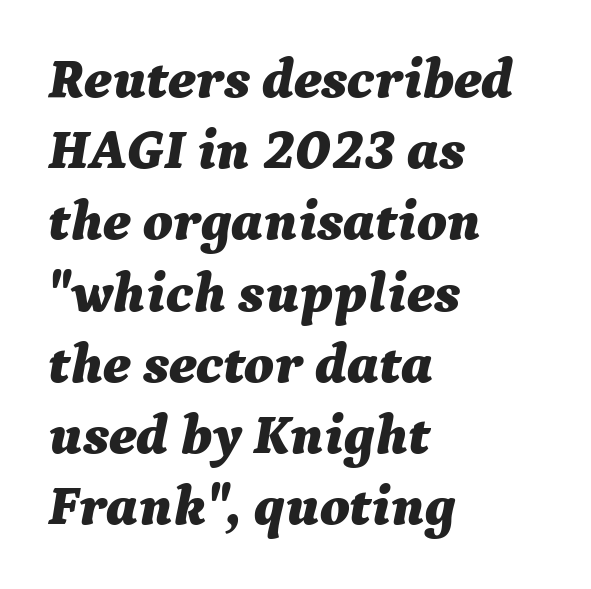
The image shows 57 px bold type, italic (leaning right); set left-aligned, normal line spacing (1.25x), normal letter spacing, not underlined; medium stroke contrast and a medium x-height.
